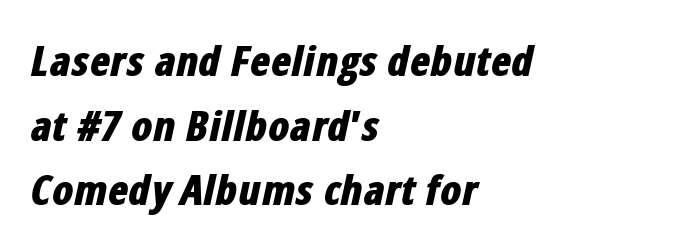
The image shows 42 px bold, condensed type, italic (leaning right); set left-aligned, normal line spacing (1.54x), normal letter spacing, not underlined; low stroke contrast and a medium x-height.
